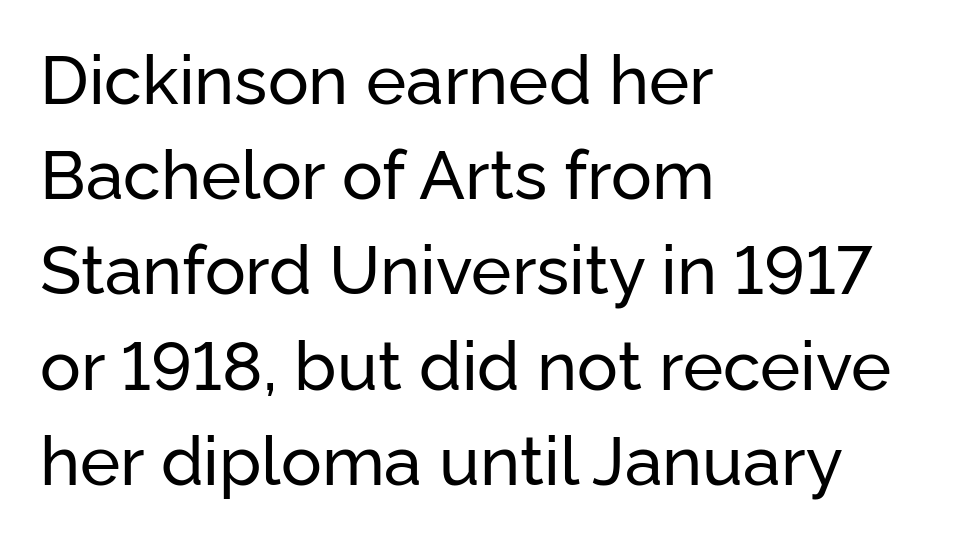
Q: Is the text italic (slanted)? A: No, it is upright.
Q: Is the typeface a serif or a sans-serif typeface? A: Sans-serif.
Q: Is the text underlined? A: No.
Q: How is the paragraph aligned? A: Left-aligned.
Q: Is the spacing between letters normal or unusually wide? A: Normal.
Q: Is the spacing between lines tight, normal or loose? A: Normal.
Q: Width (condensed, normal, or wide)? A: Normal.
Q: Stroke contrast? A: Low.
Q: x-height? A: Medium.
Q: Monospaced? A: No.
